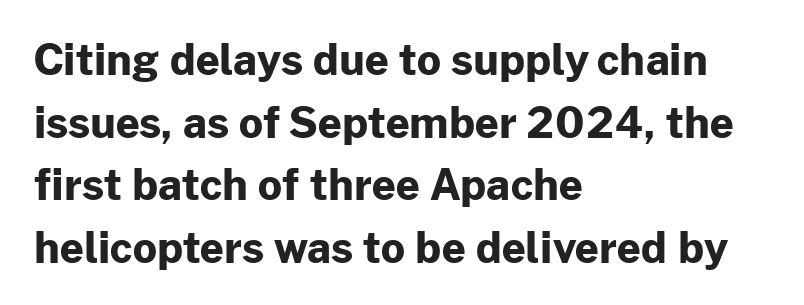
The lines in this sample share a left origin and differ only in where they stop. Check the space under the baseline: it is left empty. Is the letter spacing exaggerated? No — it looks like the ordinary default. The characters display no serif detailing; their extremities are plain. The block of text has a typical density, with ordinary space between rows.
